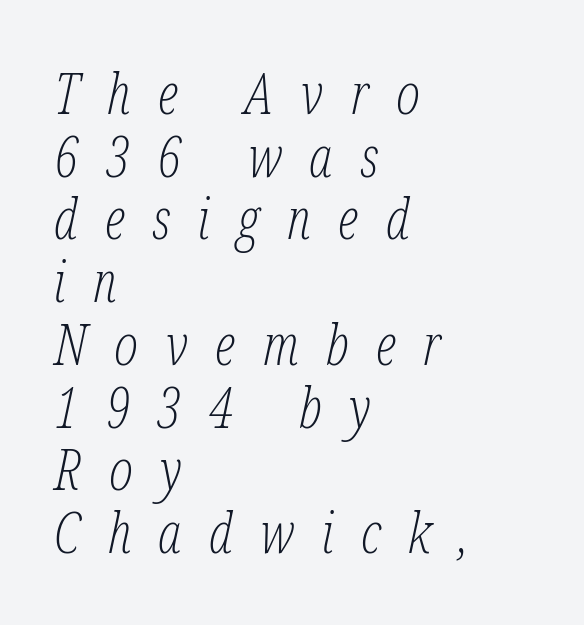
The image shows 56 px light, condensed serif type, italic (leaning right); set left-aligned, tight line spacing (1.12x), unusually wide letter spacing (+0.49 em), not underlined; low stroke contrast and a medium x-height.
